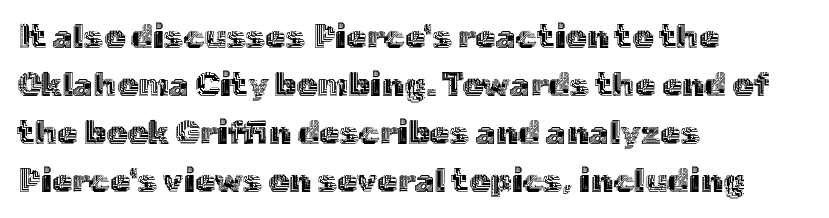
{"italic": "no", "width": "normal", "x_height": "medium", "monospaced": "no", "underline": "no", "align": "left", "line_spacing": "normal", "line_spacing_ratio": 1.45, "letter_spacing": "normal", "letter_spacing_em": 0.0, "glyph_px": 33}
